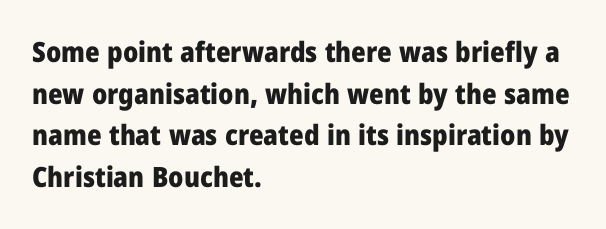
Layout note: lines flush left. Underline: absent. Does the lettering tilt? It doesn't — this is upright. The letters are bold, with thick, heavy strokes. Quick note: interline space is typical. The text was rendered using a sans face with plain stroke endings.
